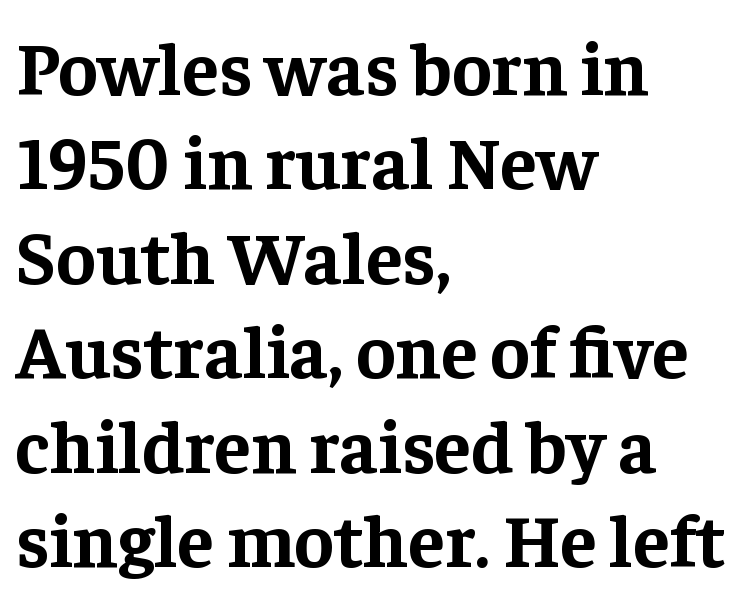
Q: Is the text bold? A: Yes.
Q: Is the text italic (slanted)? A: No, it is upright.
Q: Is the typeface a serif or a sans-serif typeface? A: Serif.
Q: Is the text underlined? A: No.
Q: How is the paragraph aligned? A: Left-aligned.
Q: Is the spacing between letters normal or unusually wide? A: Normal.
Q: Is the spacing between lines tight, normal or loose? A: Normal.
Q: Width (condensed, normal, or wide)? A: Normal.
Q: Stroke contrast? A: Low.
Q: x-height? A: Medium.
Q: Monospaced? A: No.
